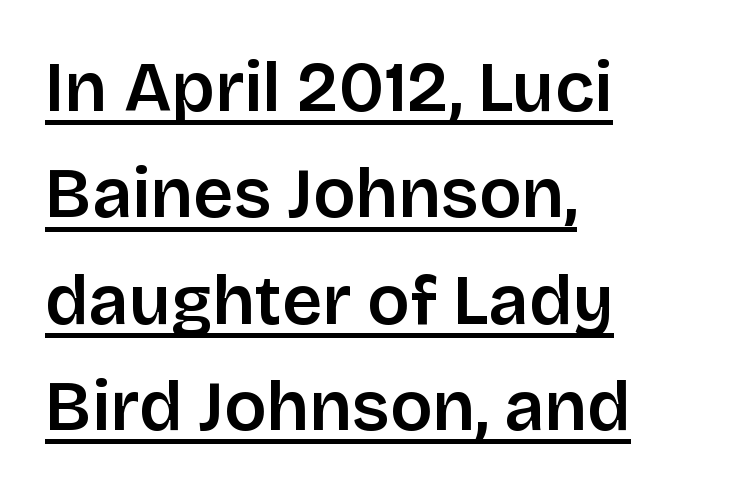
{"serif": "no", "italic": "no", "width": "normal", "stroke_contrast": "low", "x_height": "large", "monospaced": "no", "underline": "yes", "align": "left", "line_spacing": "normal", "line_spacing_ratio": 1.52, "letter_spacing": "normal", "letter_spacing_em": 0.0, "glyph_px": 70}
